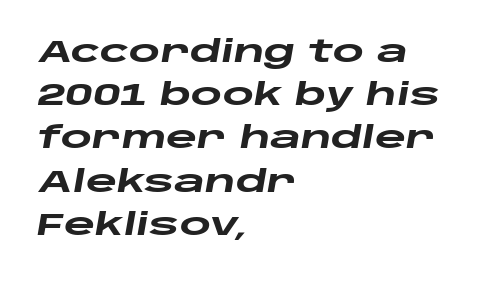
The image shows 30 px heavy, wide type, italic (leaning right); set left-aligned, normal line spacing (1.44x), normal letter spacing, not underlined; low stroke contrast and a large x-height.
